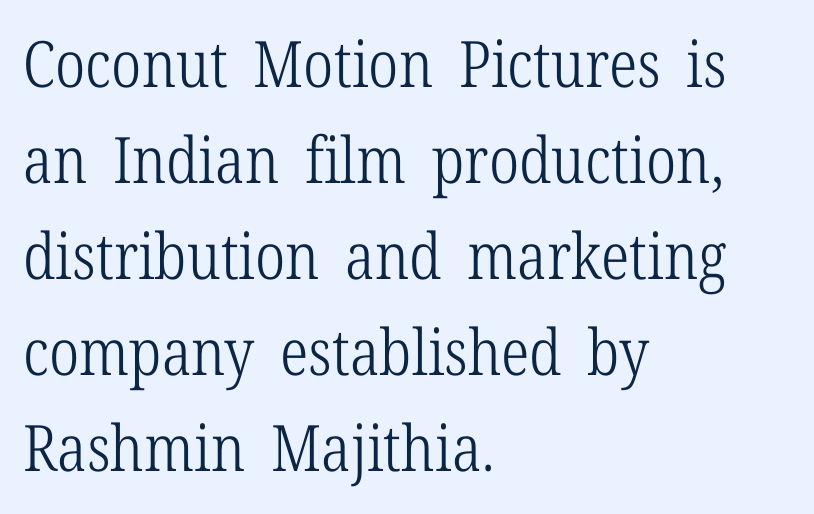
On a weight scale, this lands at 450 or below. The ragged edge is on the right, which tells us the setting is flush left. Letter spacing: default. Character widths vary here, with narrow letters taking less room than wide ones. Tall strokes in this sample are plumb rather than angled.
